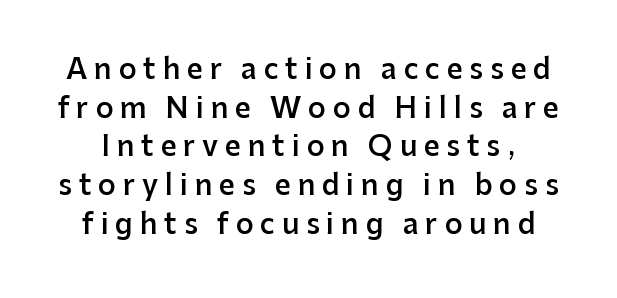
Q: Is the text bold? A: Semi-bold.
Q: Is the text italic (slanted)? A: No, it is upright.
Q: Is the typeface a serif or a sans-serif typeface? A: Sans-serif.
Q: Is the text underlined? A: No.
Q: Is the spacing between letters normal or unusually wide? A: Unusually wide.
Q: Is the spacing between lines tight, normal or loose? A: Normal.
Q: Width (condensed, normal, or wide)? A: Normal.
Q: Stroke contrast? A: Low.
Q: x-height? A: Medium.
Q: Monospaced? A: No.
